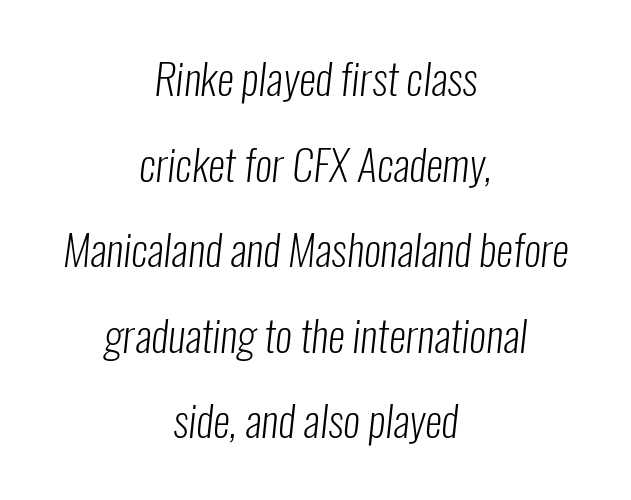
The image shows 43 px light, condensed sans-serif type; set centered, loose line spacing (1.99x), normal letter spacing, not underlined; low stroke contrast and a medium x-height.
